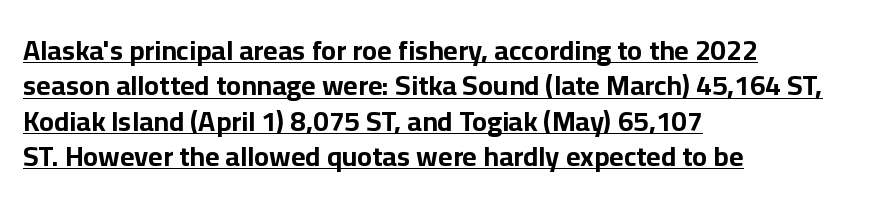
Q: Is the text bold? A: Yes.
Q: Is the text italic (slanted)? A: No, it is upright.
Q: Is the typeface a serif or a sans-serif typeface? A: Sans-serif.
Q: Is the text underlined? A: Yes.
Q: How is the paragraph aligned? A: Left-aligned.
Q: Is the spacing between letters normal or unusually wide? A: Normal.
Q: Is the spacing between lines tight, normal or loose? A: Normal.
Q: Width (condensed, normal, or wide)? A: Normal.
Q: Stroke contrast? A: Low.
Q: x-height? A: Medium.
Q: Monospaced? A: No.
